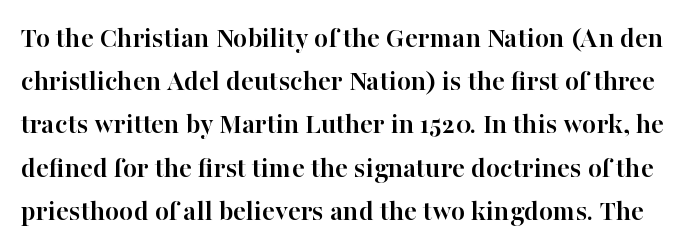
Q: Is the text bold? A: Yes.
Q: Is the text italic (slanted)? A: No, it is upright.
Q: Is the typeface a serif or a sans-serif typeface? A: Serif.
Q: Is the text underlined? A: No.
Q: Is the spacing between letters normal or unusually wide? A: Normal.
Q: Is the spacing between lines tight, normal or loose? A: Normal.
Q: Width (condensed, normal, or wide)? A: Normal.
Q: Stroke contrast? A: High.
Q: x-height? A: Medium.
Q: Monospaced? A: No.
